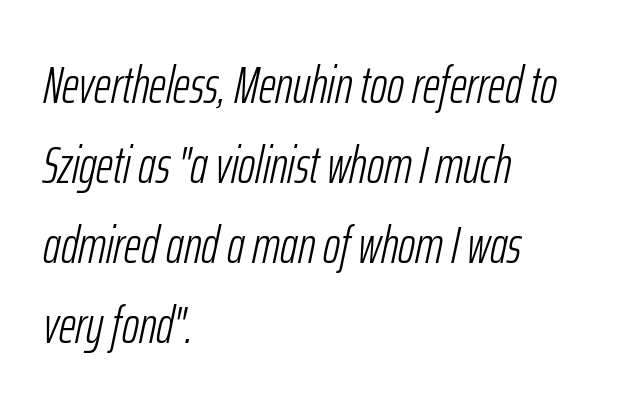
The image shows 52 px light, condensed type, italic (leaning right); set left-aligned, normal line spacing (1.54x), normal letter spacing, not underlined; low stroke contrast and a medium x-height.
